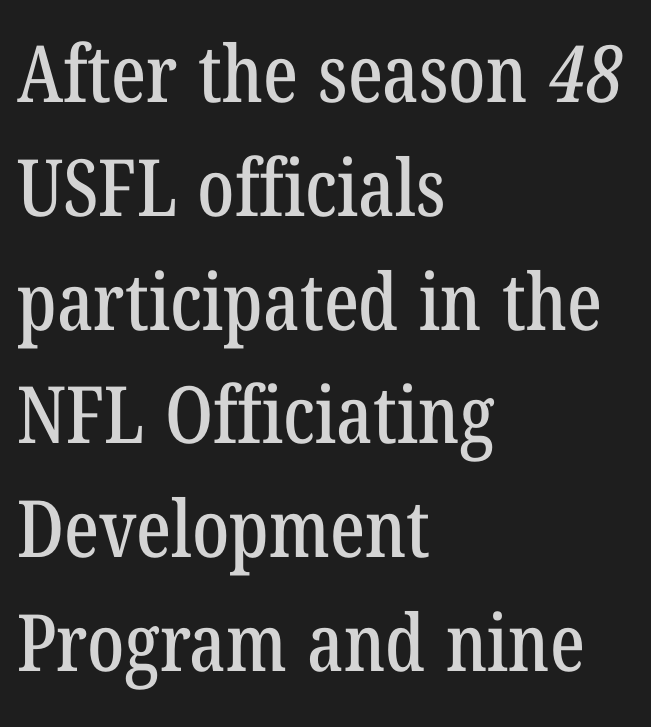
The image shows 79 px condensed serif type; set left-aligned, normal line spacing (1.44x), normal letter spacing, not underlined; low stroke contrast and a medium x-height.
